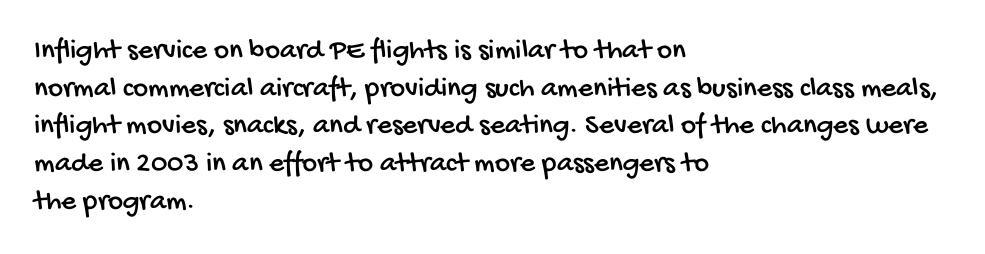
The image shows 29 px condensed sans-serif type; set left-aligned, normal line spacing (1.3x), normal letter spacing, not underlined; low stroke contrast and a large x-height.
